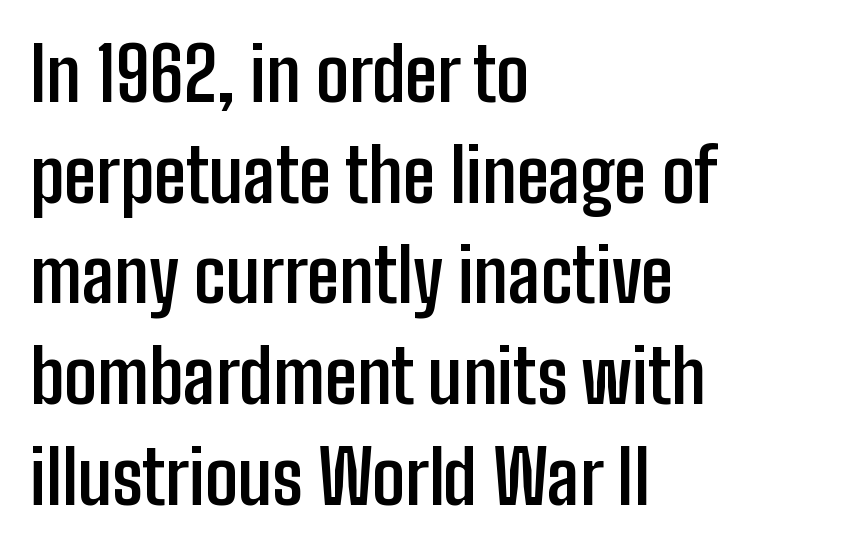
Quick note: interline space is typical. Check under the words: just untouched page. How heavy is the stroke? Heavy — this is a bold. Does extra space separate the letters? No, they use regular spacing.
